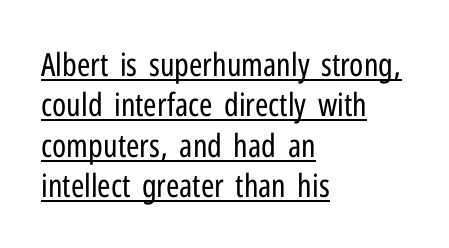
Q: Is the text bold? A: No.
Q: Is the text italic (slanted)? A: No, it is upright.
Q: Is the typeface a serif or a sans-serif typeface? A: Sans-serif.
Q: Is the text underlined? A: Yes.
Q: How is the paragraph aligned? A: Left-aligned.
Q: Is the spacing between letters normal or unusually wide? A: Normal.
Q: Is the spacing between lines tight, normal or loose? A: Normal.
Q: Width (condensed, normal, or wide)? A: Condensed.
Q: Stroke contrast? A: Low.
Q: x-height? A: Medium.
Q: Monospaced? A: No.
